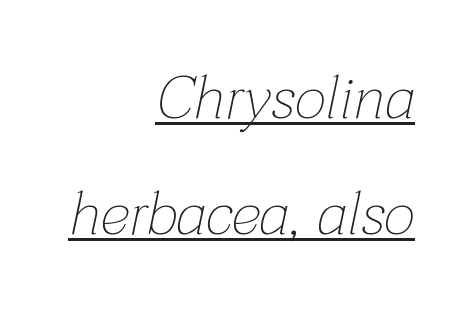
The image shows 61 px thin type, italic (leaning right); set right-aligned, loose line spacing (1.9x), normal letter spacing, underlined; low stroke contrast and a medium x-height.
